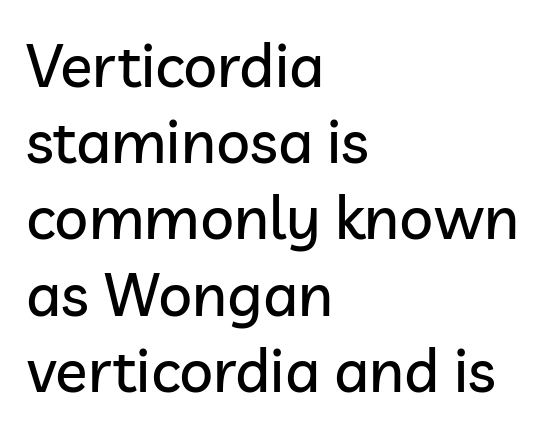
The image shows 60 px sans-serif type, upright; set left-aligned, normal line spacing (1.27x), normal letter spacing, not underlined; low stroke contrast and a medium x-height.
